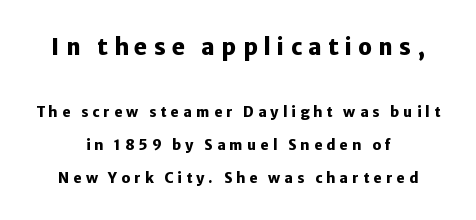
{"italic": "no", "bold": "yes", "underline": "no", "align": "center", "line_spacing": "loose", "line_spacing_ratio": 2.36, "letter_spacing": "wide", "letter_spacing_em": 0.29, "larger_block": "first", "size_ratio": 1.57, "glyph_px": 22}
